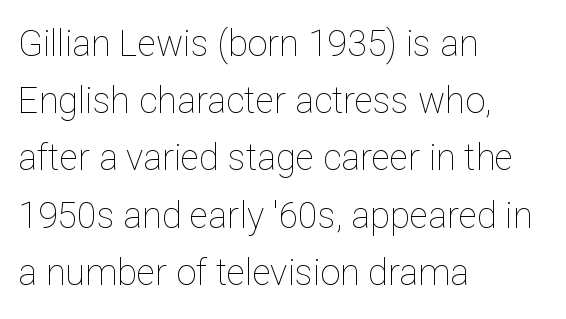
Each line starts at the same left margin while the right side varies. A typesetter would mark this as roman, not italic. Stem width sits at or under what a default text font uses. Compared with typical body copy, the letter spacing here is the same.
